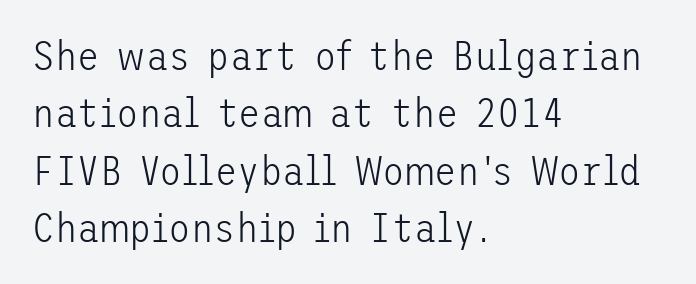
{"serif": "no", "italic": "no", "bold": "no", "weight": "light", "width": "normal", "stroke_contrast": "low", "x_height": "medium", "underline": "no", "align": "left", "line_spacing": "normal", "line_spacing_ratio": 1.4, "letter_spacing": "normal", "letter_spacing_em": 0.0, "glyph_px": 41}
